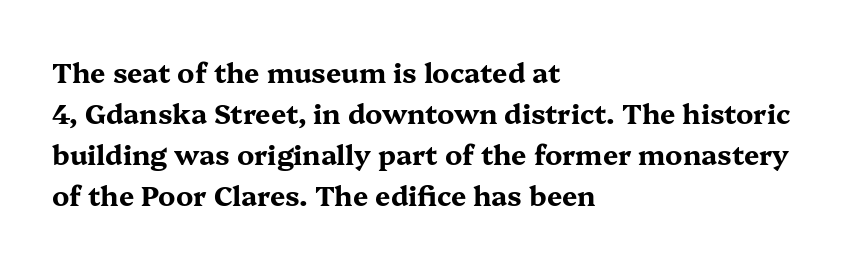
Line beginnings align vertically; line endings do not. Between one letter and the next there's only the usual sliver of space. Notice how descenders clear the ascenders below comfortably — that's standard leading. Does the lettering tilt? It doesn't — this is upright. Letters rest on an invisible, unmarked baseline.
